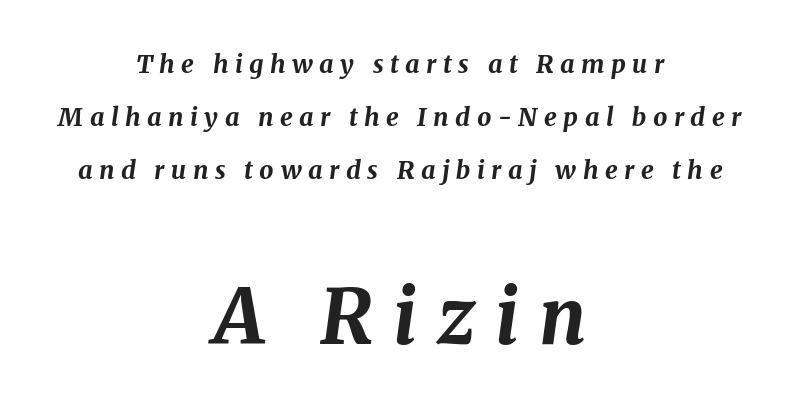
{"italic": "yes", "lean": "right", "slant_degrees": 8, "bold": "yes", "weight": "bold", "width": "normal", "stroke_contrast": "medium", "x_height": "medium", "monospaced": "no", "underline": "no", "align": "center", "line_spacing": "loose", "line_spacing_ratio": 2.13, "letter_spacing": "wide", "letter_spacing_em": 0.26, "larger_block": "second", "size_ratio": 3.04, "glyph_px": 76}
